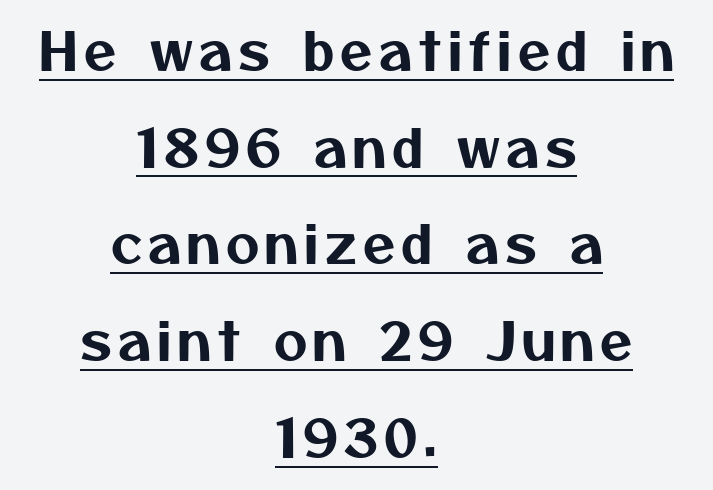
The image shows 52 px sans-serif type; set centered, line spacing 1.86x, underlined; medium stroke contrast and a medium x-height.
